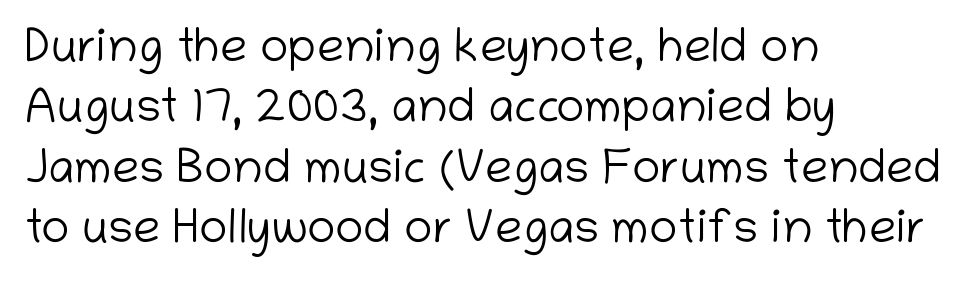
{"serif": "no", "italic": "no", "bold": "no", "weight": "light", "width": "normal", "stroke_contrast": "low", "x_height": "medium", "monospaced": "no", "underline": "no", "align": "left", "line_spacing": "normal", "line_spacing_ratio": 1.26, "letter_spacing": "normal", "letter_spacing_em": 0.0, "glyph_px": 48}
